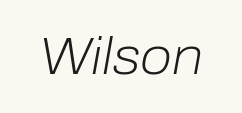
Q: Is the text bold? A: No.
Q: Is the text italic (slanted)? A: Yes, it leans right by about 10 degrees.
Q: Is the text underlined? A: No.
Q: Is the spacing between letters normal or unusually wide? A: Normal.
Q: Width (condensed, normal, or wide)? A: Normal.
Q: Stroke contrast? A: Low.
Q: x-height? A: Medium.
Q: Monospaced? A: No.
